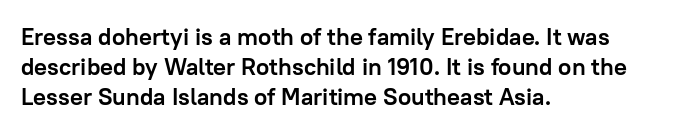
{"italic": "no", "bold": "yes", "underline": "no", "align": "left", "line_spacing": "normal", "line_spacing_ratio": 1.25, "letter_spacing": "normal", "letter_spacing_em": 0.0, "glyph_px": 24}
